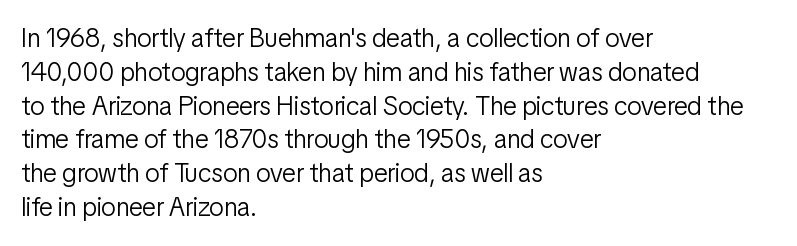
{"italic": "no", "bold": "no", "underline": "no", "align": "left", "line_spacing": "normal", "line_spacing_ratio": 1.3, "letter_spacing": "normal", "letter_spacing_em": 0.0, "glyph_px": 26}
